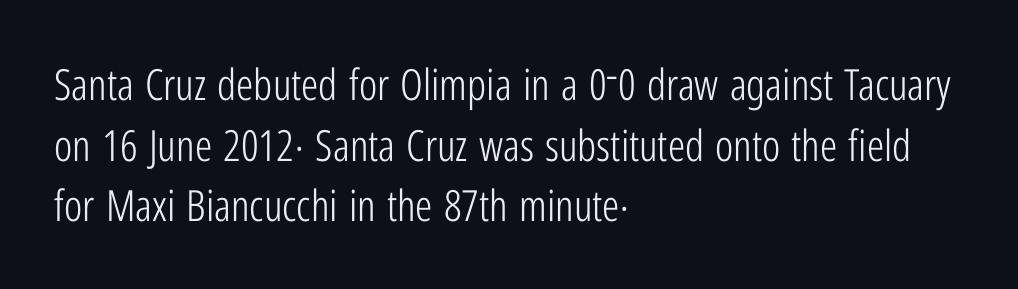
Q: Is the text bold? A: No.
Q: Is the text italic (slanted)? A: No, it is upright.
Q: Is the typeface a serif or a sans-serif typeface? A: Sans-serif.
Q: Is the text underlined? A: No.
Q: How is the paragraph aligned? A: Left-aligned.
Q: Is the spacing between letters normal or unusually wide? A: Normal.
Q: Is the spacing between lines tight, normal or loose? A: Normal.
Q: Width (condensed, normal, or wide)? A: Condensed.
Q: Stroke contrast? A: Low.
Q: x-height? A: Medium.
Q: Monospaced? A: No.
